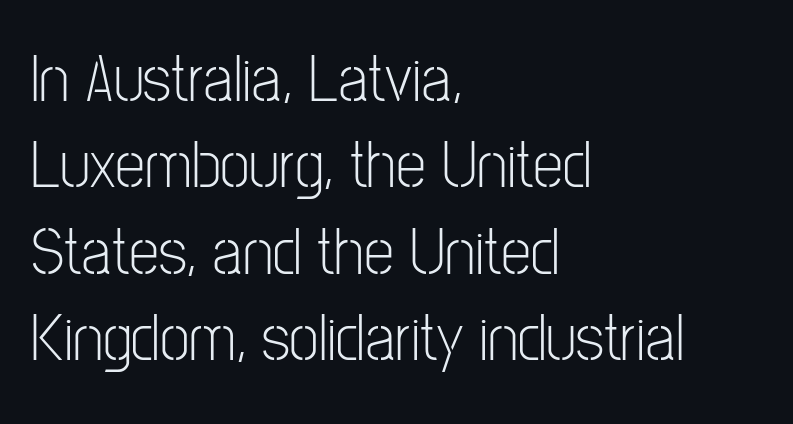
Serifs: no, the terminals of the letterforms are clean. These glyphs show unthickened strokes, regular width or finer. Is this a fixed-width face? No — the glyphs have proportional, varying widths. This sample uses plain, unmodified letter spacing.
